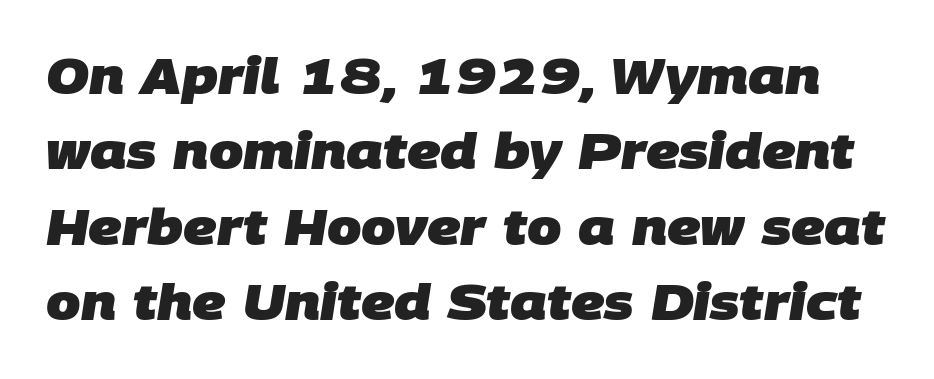
{"serif": "no", "bold": "yes", "weight": "heavy", "width": "normal", "stroke_contrast": "low", "x_height": "large", "monospaced": "no", "underline": "no", "line_spacing": "normal", "line_spacing_ratio": 1.54, "letter_spacing": "normal", "letter_spacing_em": 0.0, "glyph_px": 49}
